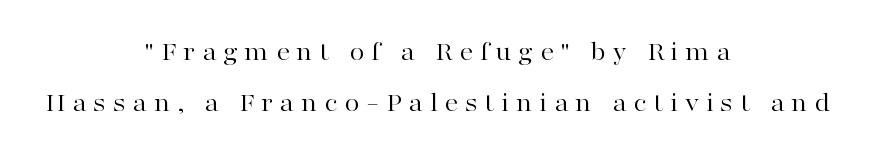
Q: Is the text bold? A: No.
Q: Is the text italic (slanted)? A: No, it is upright.
Q: Is the text underlined? A: No.
Q: How is the paragraph aligned? A: Centered.
Q: Is the spacing between letters normal or unusually wide? A: Unusually wide.
Q: Is the spacing between lines tight, normal or loose? A: Loose.
